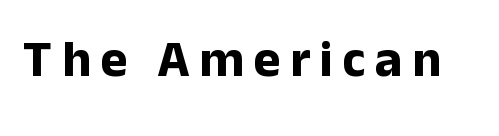
{"serif": "no", "italic": "no", "bold": "yes", "weight": "bold", "width": "normal", "stroke_contrast": "low", "x_height": "medium", "monospaced": "no", "underline": "no", "glyph_px": 52}
